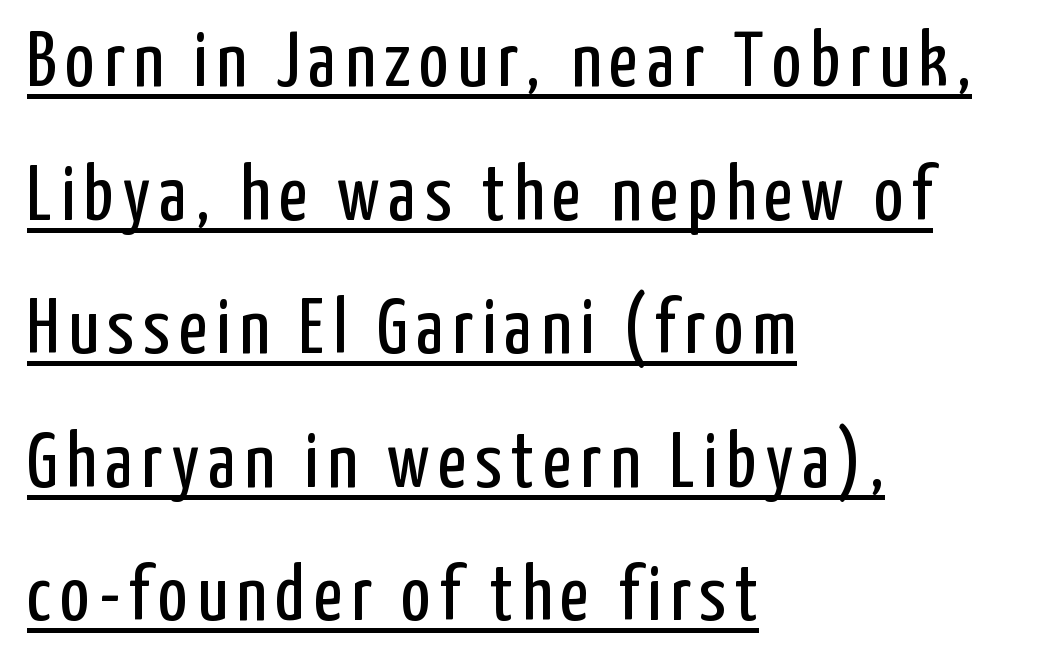
The image shows 79 px regular-weight, condensed sans-serif type, upright; set left-aligned, normal line spacing (1.69x), underlined; low stroke contrast and a medium x-height.
